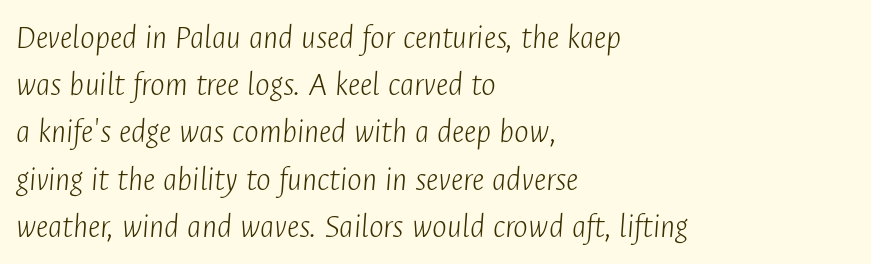
The passage shown is not bold in any degree. Each new line begins a customary step beneath the previous one. Short note: letters normally spaced. Alignment: flush left. Here the designer chose a conventional face with non-uniform glyph widths. The text carries the slant typical of an italic or oblique font.
